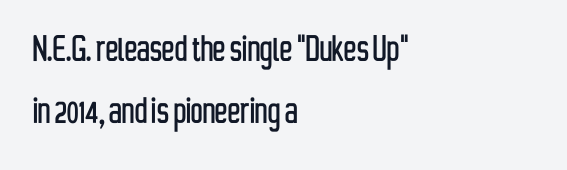
{"serif": "no", "italic": "no", "width": "condensed", "stroke_contrast": "low", "x_height": "medium", "monospaced": "no", "underline": "no", "align": "left", "line_spacing": "normal", "line_spacing_ratio": 1.48, "letter_spacing": "normal", "letter_spacing_em": 0.0, "glyph_px": 42}
